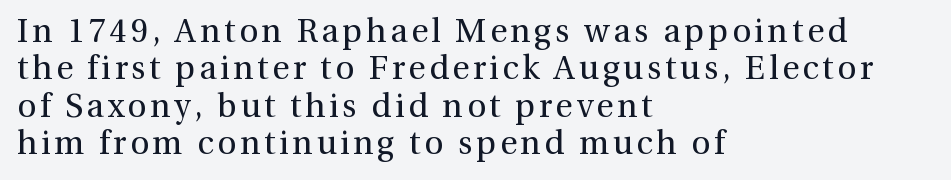
Serifs: yes, visible at the terminals of the letterforms. The space directly below the letters is spotless. If you drew a line through each stem, it would be perfectly vertical. The passage shown is typed in a proportional face where columns would drift. Reading down the column, the eye jumps only a short way to each next line.
